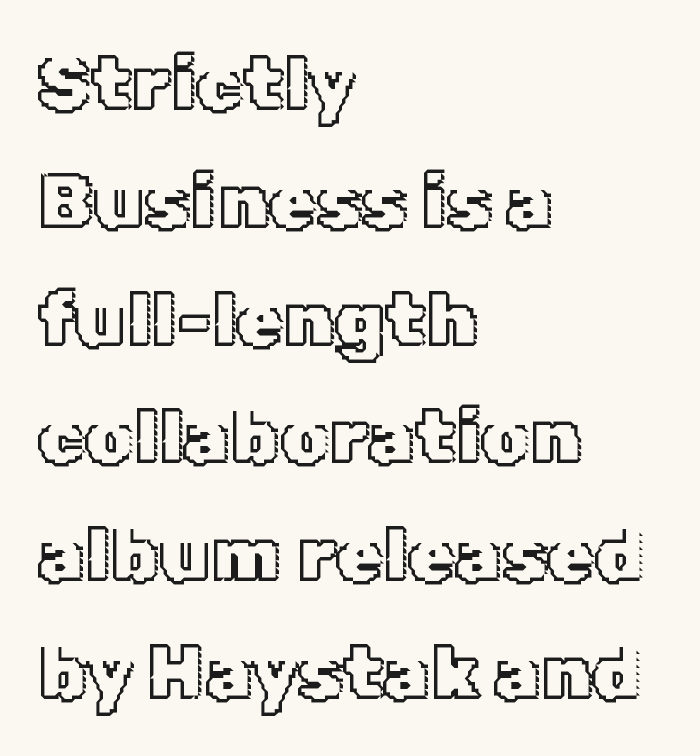
The image shows 76 px text type, upright; set left-aligned, normal line spacing (1.55x), normal letter spacing, not underlined; a medium x-height.
